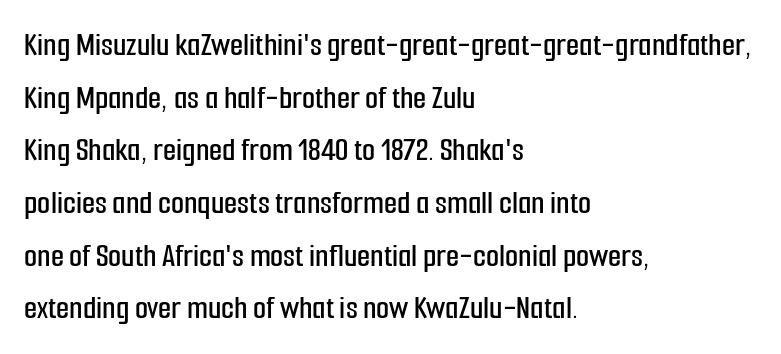
Q: Is the text italic (slanted)? A: No, it is upright.
Q: Is the typeface a serif or a sans-serif typeface? A: Sans-serif.
Q: Is the text underlined? A: No.
Q: How is the paragraph aligned? A: Left-aligned.
Q: Is the spacing between letters normal or unusually wide? A: Normal.
Q: Is the spacing between lines tight, normal or loose? A: Normal.
Q: Width (condensed, normal, or wide)? A: Condensed.
Q: Stroke contrast? A: Low.
Q: x-height? A: Medium.
Q: Monospaced? A: No.
